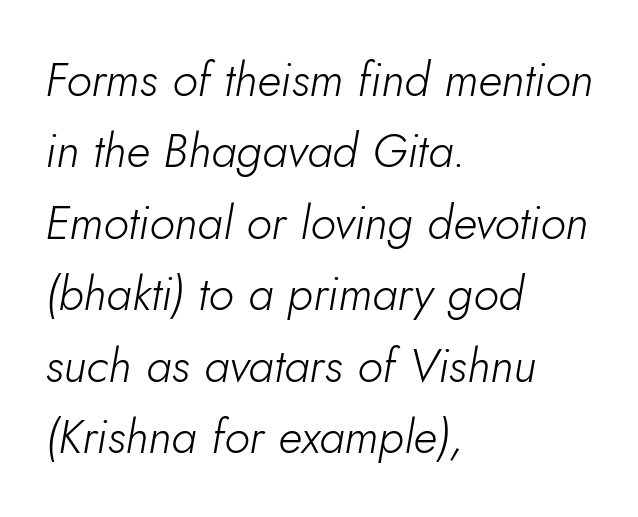
Varying glyph widths throughout — classic text-font behaviour. Leading: standard. Is the type slanted? Yes — the strokes lean at a clear angle. Notice how the passage keeps a crisp vertical edge on the left only.
